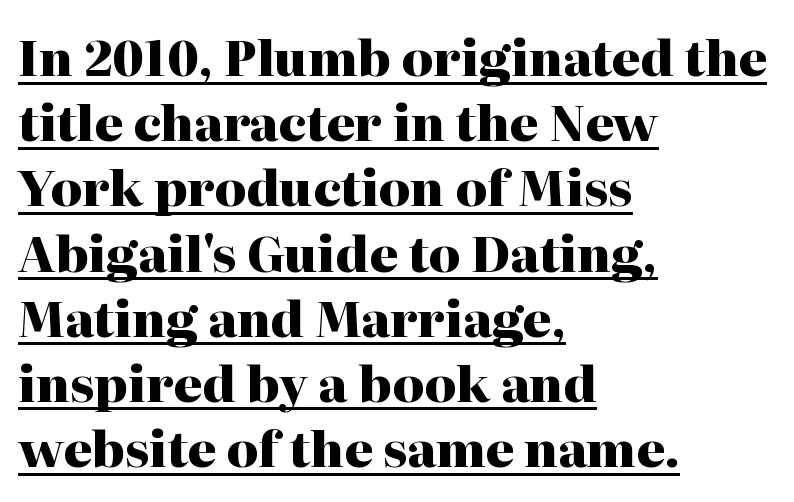
Q: Is the text bold? A: Yes.
Q: Is the text italic (slanted)? A: No, it is upright.
Q: Is the typeface a serif or a sans-serif typeface? A: Serif.
Q: Is the text underlined? A: Yes.
Q: How is the paragraph aligned? A: Left-aligned.
Q: Is the spacing between letters normal or unusually wide? A: Normal.
Q: Is the spacing between lines tight, normal or loose? A: Normal.
Q: Width (condensed, normal, or wide)? A: Normal.
Q: Stroke contrast? A: High.
Q: x-height? A: Medium.
Q: Monospaced? A: No.
